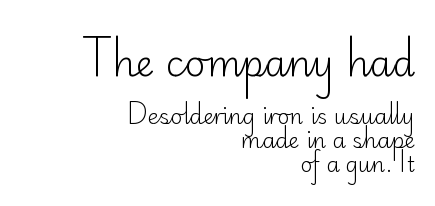
What stands out about the letter spacing? Nothing — it is the standard amount. The compositor pushed each line to the right boundary. Any mark beneath the type? The region is blank. The font is comparable to plain body text, perhaps lighter. In terms of posture, this sample is upright. Typesetter's note — upper block bumped up in size, lower block left smaller.
